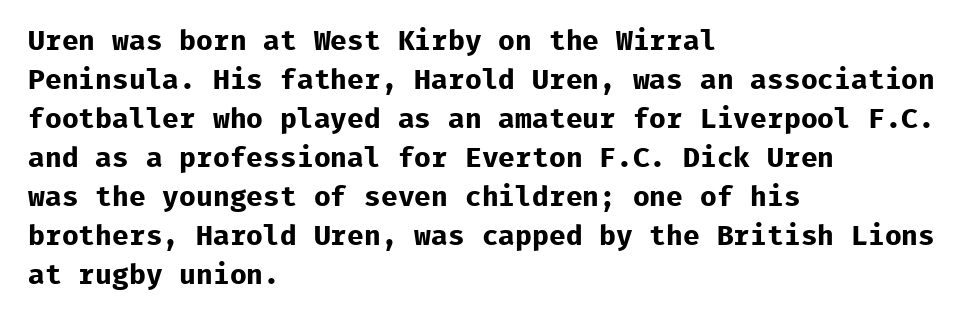
{"serif": "no", "italic": "no", "bold": "yes", "weight": "bold", "width": "normal", "stroke_contrast": "low", "x_height": "medium", "monospaced": "yes", "underline": "no", "align": "left", "line_spacing": "normal", "line_spacing_ratio": 1.39, "letter_spacing": "normal", "letter_spacing_em": 0.0, "glyph_px": 28}
